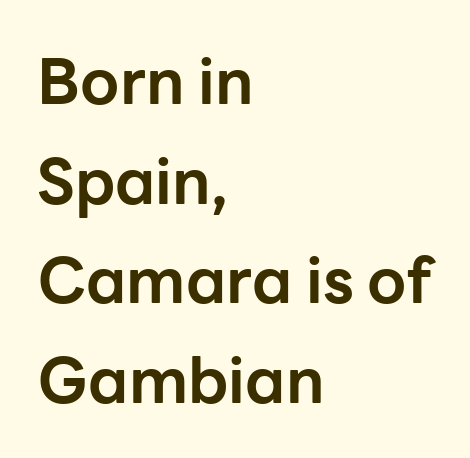
{"serif": "no", "italic": "no", "bold": "yes", "weight": "bold", "width": "normal", "stroke_contrast": "low", "x_height": "medium", "monospaced": "no", "underline": "no", "align": "left", "line_spacing": "normal", "line_spacing_ratio": 1.58, "letter_spacing": "normal", "letter_spacing_em": 0.0, "glyph_px": 63}
